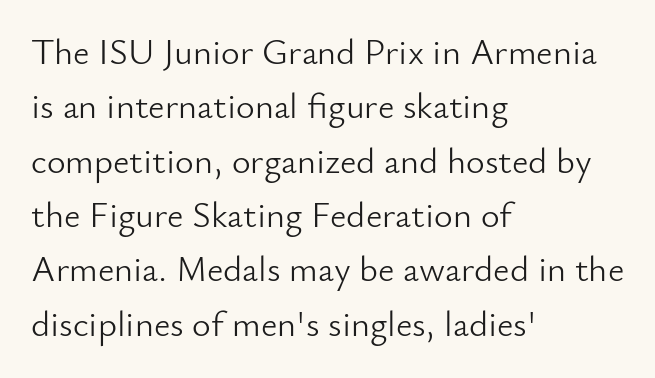
{"serif": "no", "italic": "no", "bold": "no", "weight": "light", "width": "normal", "stroke_contrast": "low", "x_height": "small", "monospaced": "no", "underline": "no", "align": "left", "line_spacing": "normal", "line_spacing_ratio": 1.51, "letter_spacing": "normal", "letter_spacing_em": 0.0, "glyph_px": 36}
